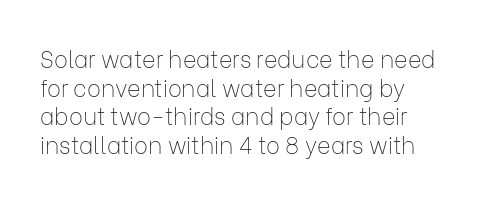
Q: Is the text bold? A: No.
Q: Is the text italic (slanted)? A: No, it is upright.
Q: Is the text underlined? A: No.
Q: How is the paragraph aligned? A: Left-aligned.
Q: Is the spacing between letters normal or unusually wide? A: Normal.
